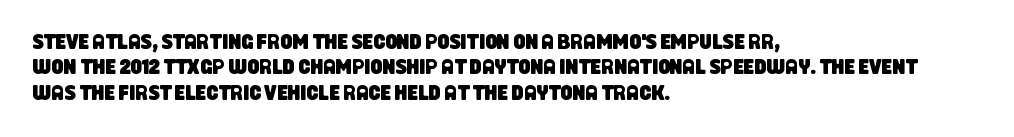
The image shows 21 px text type; set left-aligned, line spacing 1.21x, normal letter spacing, not underlined.
